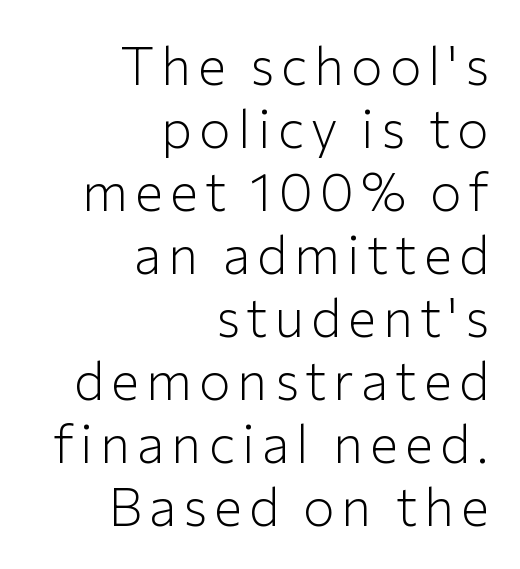
Q: Is the text bold? A: No.
Q: Is the text italic (slanted)? A: No, it is upright.
Q: Is the typeface a serif or a sans-serif typeface? A: Sans-serif.
Q: Is the text underlined? A: No.
Q: How is the paragraph aligned? A: Right-aligned.
Q: Width (condensed, normal, or wide)? A: Normal.
Q: Stroke contrast? A: Low.
Q: x-height? A: Medium.
Q: Monospaced? A: No.
